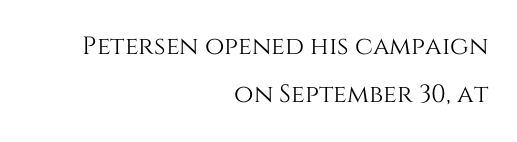
Q: Is the text italic (slanted)? A: No, it is upright.
Q: Is the text underlined? A: No.
Q: How is the paragraph aligned? A: Right-aligned.
Q: Is the spacing between letters normal or unusually wide? A: Normal.
Q: Is the spacing between lines tight, normal or loose? A: Loose.
